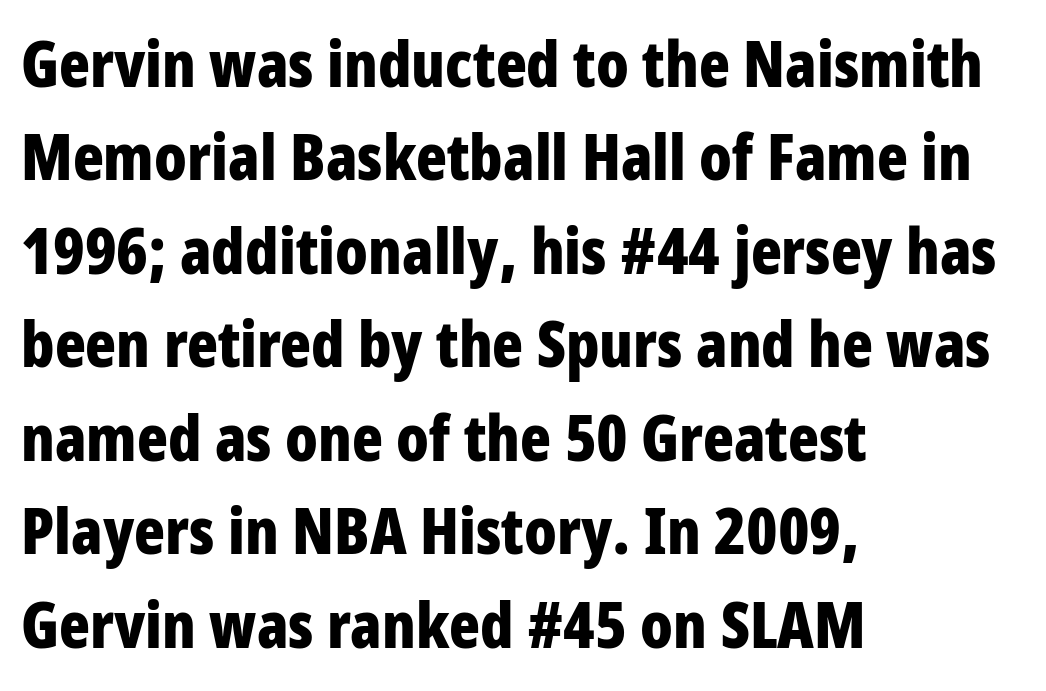
{"serif": "no", "italic": "no", "bold": "yes", "weight": "bold", "width": "condensed", "stroke_contrast": "low", "x_height": "large", "monospaced": "no", "underline": "no", "align": "left", "line_spacing": "normal", "line_spacing_ratio": 1.46, "letter_spacing": "normal", "letter_spacing_em": 0.0, "glyph_px": 64}
